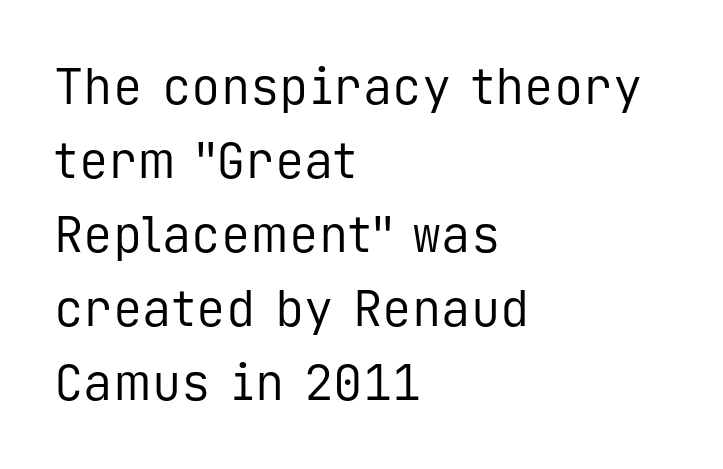
Q: Is the text bold? A: No.
Q: Is the text italic (slanted)? A: No, it is upright.
Q: Is the typeface a serif or a sans-serif typeface? A: Sans-serif.
Q: Is the text underlined? A: No.
Q: How is the paragraph aligned? A: Left-aligned.
Q: Is the spacing between letters normal or unusually wide? A: Normal.
Q: Is the spacing between lines tight, normal or loose? A: Normal.
Q: Width (condensed, normal, or wide)? A: Normal.
Q: Stroke contrast? A: Low.
Q: x-height? A: Medium.
Q: Monospaced? A: Yes.
